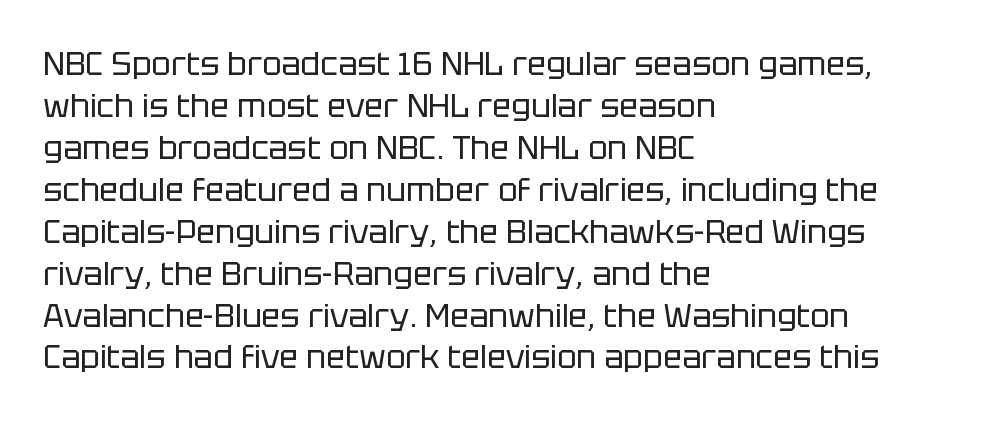
The image shows 32 px regular-weight sans-serif type, upright; set left-aligned, normal line spacing (1.31x), normal letter spacing, not underlined; low stroke contrast and a large x-height.
